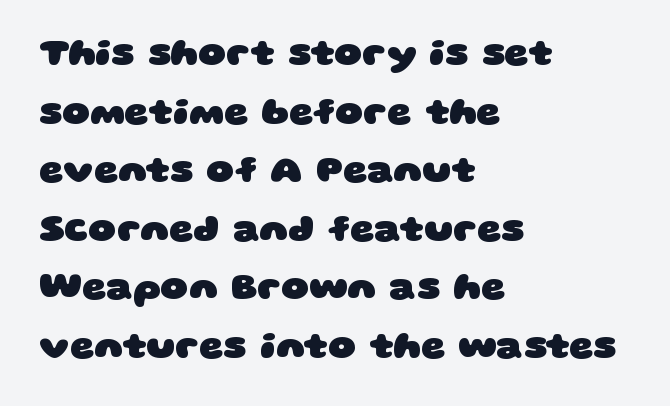
Leftover space on each line is placed entirely after the last word. Plenty of ink on the page — the face is bold. No feet cap the strokes, marking this as sans-serif type. Words appear dense and cohesive because spacing is normal. Students, observe: this is what conventionally led text looks like. Plain, unruled lines of type.
